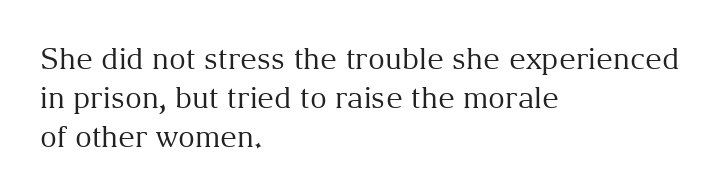
The image shows 29 px regular-weight serif type, upright; set left-aligned, normal line spacing (1.34x), normal letter spacing, not underlined; medium stroke contrast and a medium x-height.
